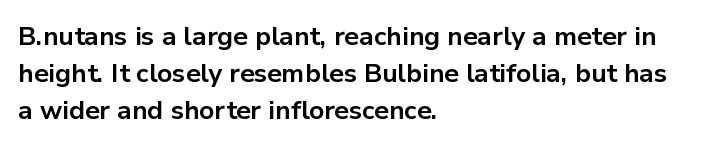
The image shows 26 px bold type, upright; set left-aligned, normal line spacing (1.42x), normal letter spacing, not underlined.
